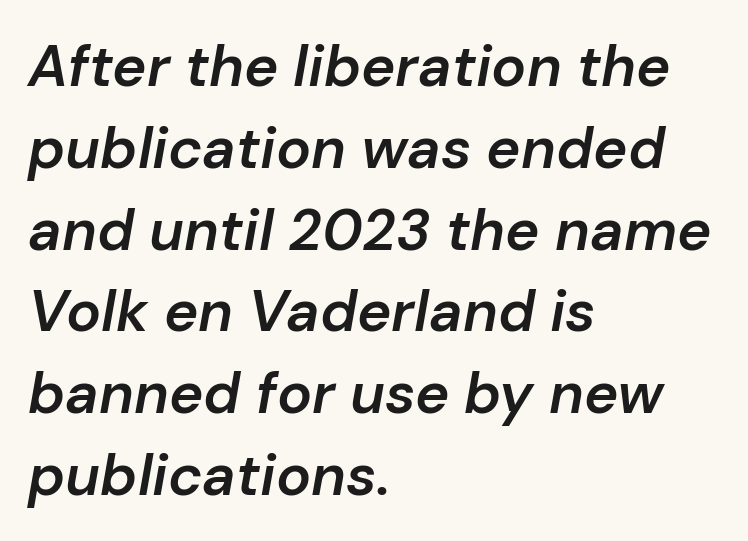
On the weight axis this lands at semibold, roughly 600. The typography opts for an oblique posture over an upright one. In CSS terms this would be text-align: left. Is this a fixed-width face? No — the glyphs have proportional, varying widths. Here the glyphs are tracked normally, forming tight word shapes. Students, observe: this is what conventionally led text looks like.
